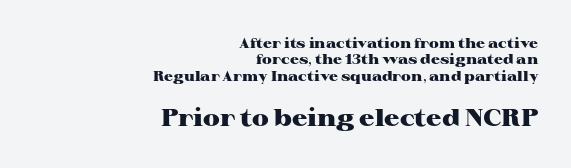
The image shows 24 px bold type, upright; set right-aligned, line spacing 1.17x, normal letter spacing, not underlined; the second (bottom) block is 1.71x larger.
